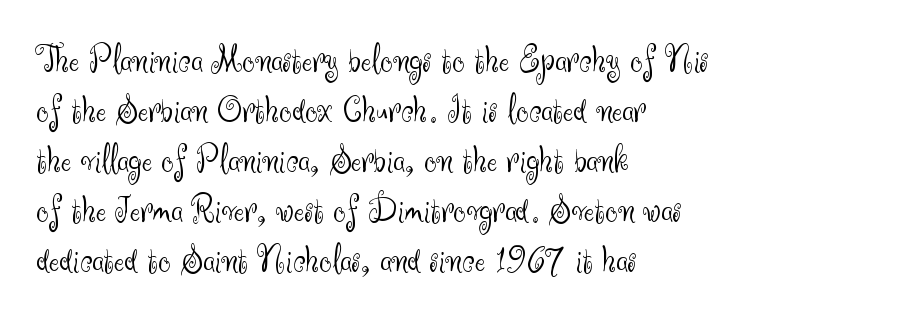
The image shows 39 px light sans-serif type, upright; set left-aligned, normal line spacing (1.28x), normal letter spacing, not underlined; medium stroke contrast and a small x-height.
